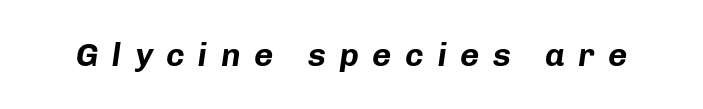
The image shows 33 px bold type, italic (leaning right); set unusually wide letter spacing (+0.41 em), not underlined; low stroke contrast and a medium x-height.
